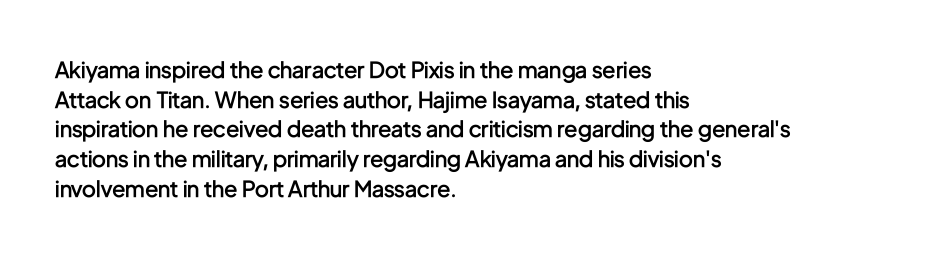
The image shows 22 px text type, upright; set left-aligned, normal line spacing (1.35x), normal letter spacing, not underlined.
